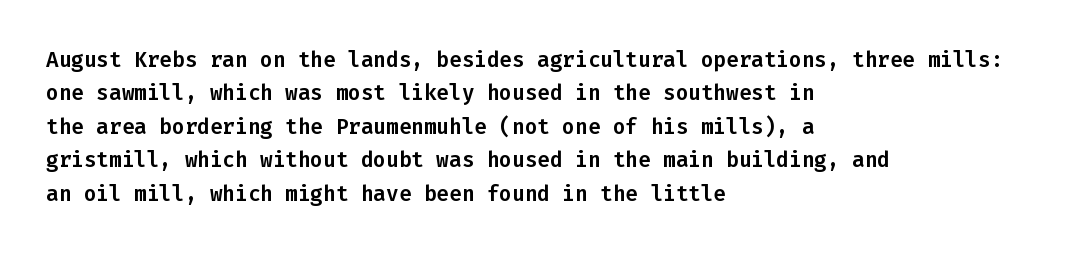
Nobody drew a line under any word here. A student would call this left alignment; a typographer would say flush left, rag right. Rendered with straight, roman letterforms. In terms of leading, this rendering sits right in the middle. Characters follow at the spacing the type designer built in.
